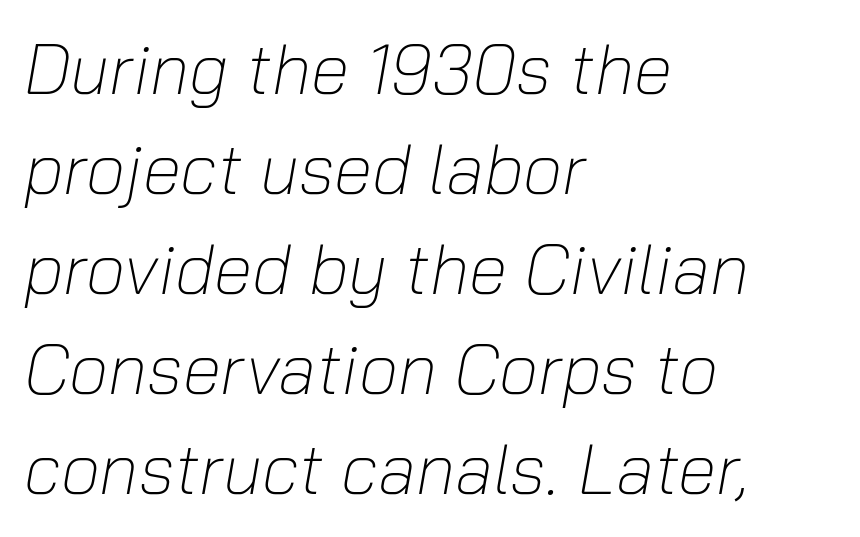
The image shows 70 px light type, italic (leaning right); set left-aligned, normal line spacing (1.43x), normal letter spacing, not underlined; low stroke contrast and a medium x-height.
